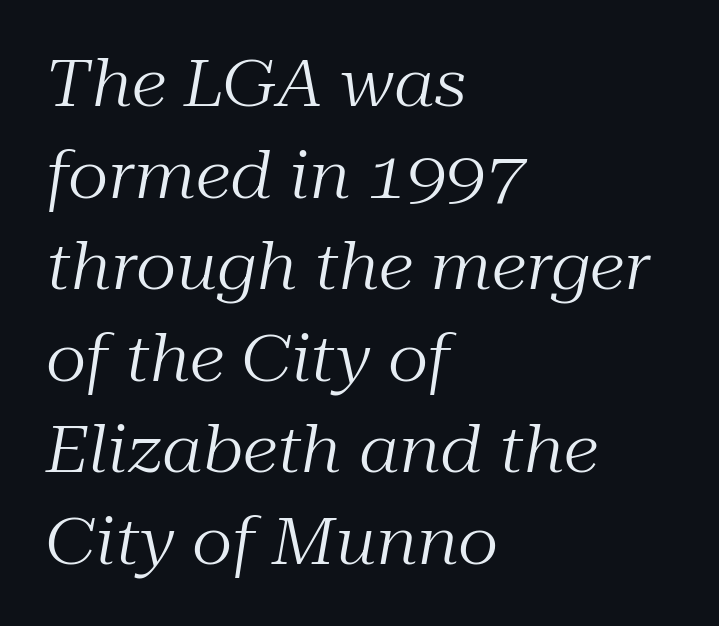
{"serif": "yes", "italic": "yes", "lean": "right", "slant_degrees": 10, "bold": "no", "weight": "regular", "width": "normal", "stroke_contrast": "medium", "x_height": "medium", "monospaced": "no", "underline": "no", "align": "left", "line_spacing": "normal", "line_spacing_ratio": 1.43, "letter_spacing": "normal", "letter_spacing_em": 0.0, "glyph_px": 64}
